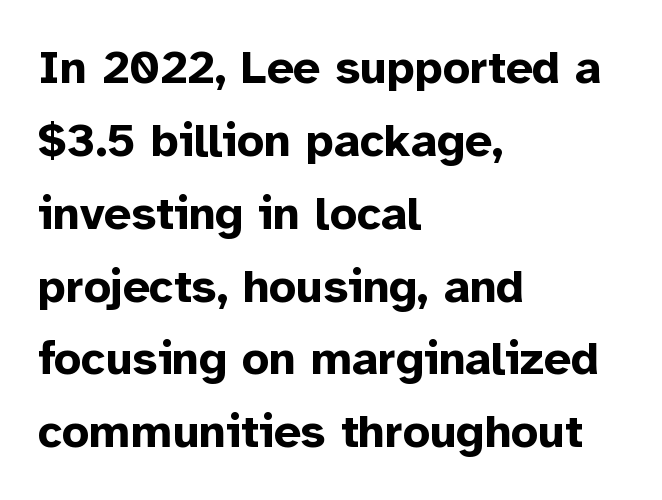
{"serif": "no", "italic": "no", "bold": "yes", "weight": "bold", "width": "normal", "stroke_contrast": "low", "x_height": "medium", "monospaced": "no", "underline": "no", "align": "left", "line_spacing": "normal", "line_spacing_ratio": 1.55, "letter_spacing": "normal", "letter_spacing_em": 0.0, "glyph_px": 47}
